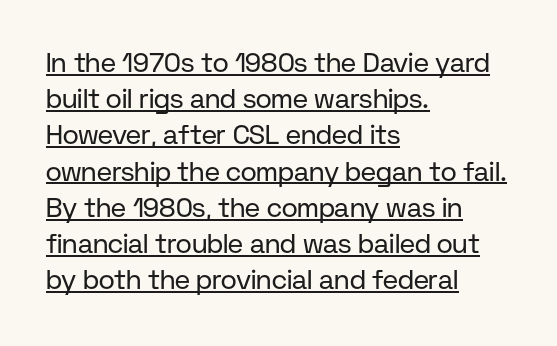
Q: Is the text bold? A: No.
Q: Is the text italic (slanted)? A: No, it is upright.
Q: Is the text underlined? A: Yes.
Q: How is the paragraph aligned? A: Left-aligned.
Q: Is the spacing between letters normal or unusually wide? A: Normal.
Q: Is the spacing between lines tight, normal or loose? A: Normal.
